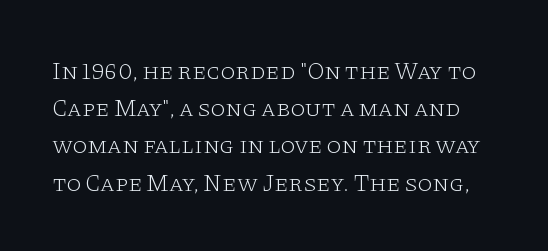
Q: Is the text bold? A: No.
Q: Is the text italic (slanted)? A: No, it is upright.
Q: Is the text underlined? A: No.
Q: Is the spacing between letters normal or unusually wide? A: Normal.
Q: Is the spacing between lines tight, normal or loose? A: Normal.
